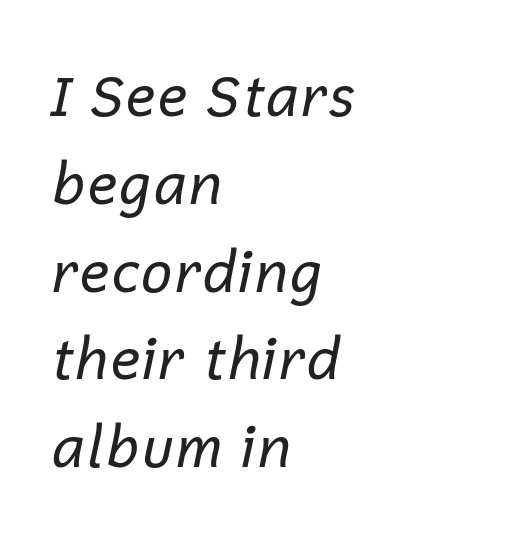
Q: Is the text bold? A: No.
Q: Is the text italic (slanted)? A: Yes, it leans right by about 12 degrees.
Q: Is the text underlined? A: No.
Q: How is the paragraph aligned? A: Left-aligned.
Q: Is the spacing between letters normal or unusually wide? A: Normal.
Q: Is the spacing between lines tight, normal or loose? A: Normal.
Q: Width (condensed, normal, or wide)? A: Normal.
Q: Stroke contrast? A: Low.
Q: x-height? A: Medium.
Q: Monospaced? A: No.
